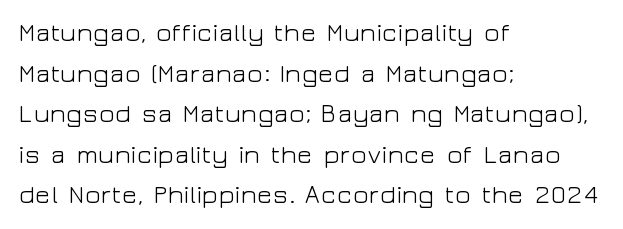
Q: Is the text bold? A: No.
Q: Is the text italic (slanted)? A: No, it is upright.
Q: Is the text underlined? A: No.
Q: How is the paragraph aligned? A: Left-aligned.
Q: Is the spacing between letters normal or unusually wide? A: Normal.
Q: Is the spacing between lines tight, normal or loose? A: Normal.
